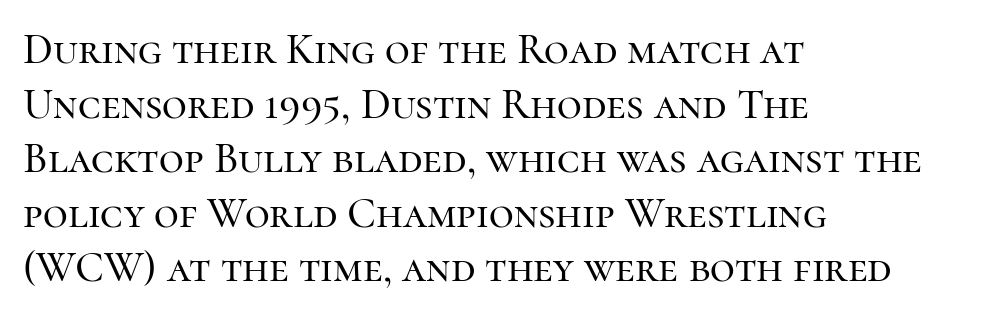
Q: Is the text italic (slanted)? A: No, it is upright.
Q: Is the typeface a serif or a sans-serif typeface? A: Serif.
Q: Is the text underlined? A: No.
Q: How is the paragraph aligned? A: Left-aligned.
Q: Is the spacing between letters normal or unusually wide? A: Normal.
Q: Is the spacing between lines tight, normal or loose? A: Normal.
Q: Width (condensed, normal, or wide)? A: Normal.
Q: Stroke contrast? A: High.
Q: x-height? A: Medium.
Q: Monospaced? A: No.
